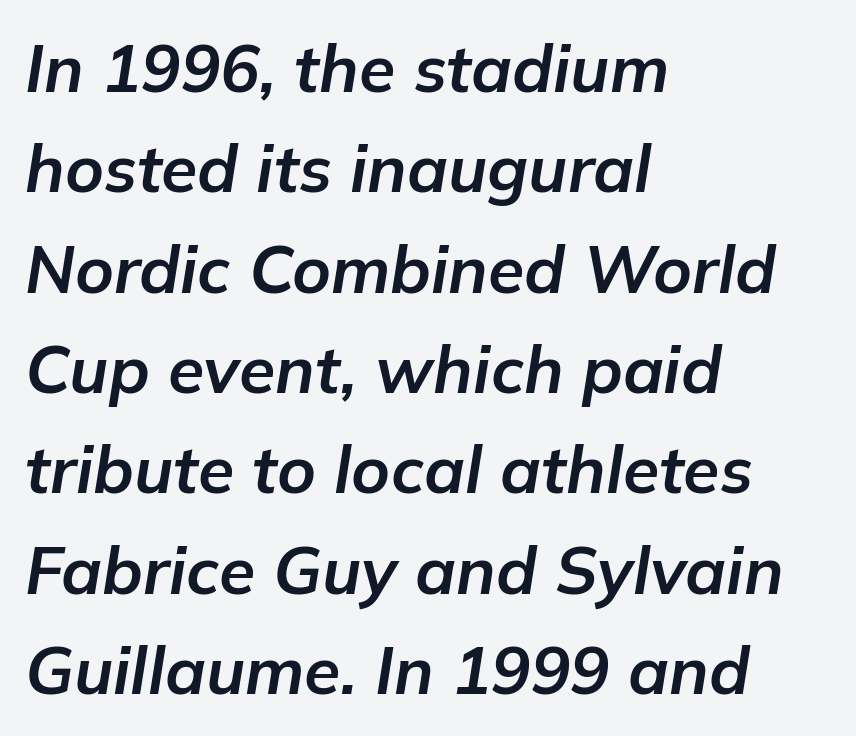
Q: Is the text bold? A: Yes.
Q: Is the text italic (slanted)? A: Yes, it leans right by about 9 degrees.
Q: Is the text underlined? A: No.
Q: How is the paragraph aligned? A: Left-aligned.
Q: Is the spacing between letters normal or unusually wide? A: Normal.
Q: Is the spacing between lines tight, normal or loose? A: Normal.
Q: Width (condensed, normal, or wide)? A: Normal.
Q: Stroke contrast? A: Low.
Q: x-height? A: Medium.
Q: Monospaced? A: No.
